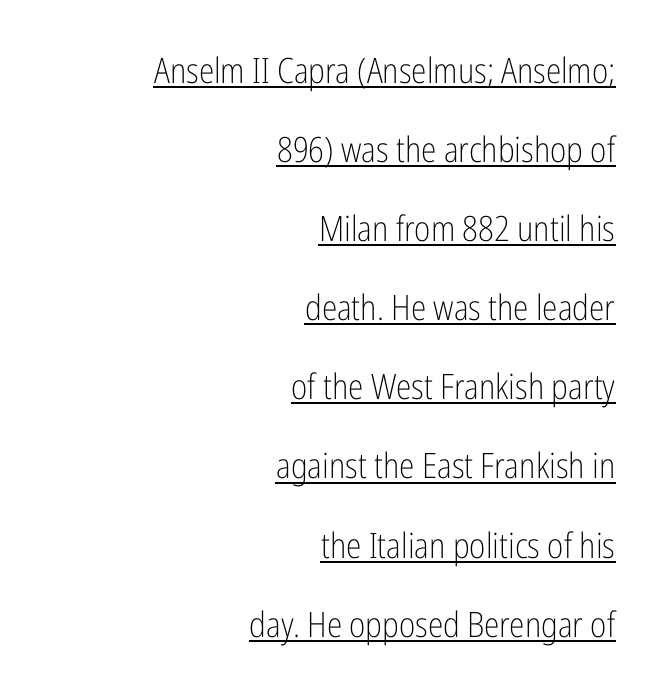
{"serif": "no", "italic": "no", "bold": "no", "weight": "light", "width": "condensed", "stroke_contrast": "low", "x_height": "medium", "monospaced": "no", "underline": "yes", "align": "right", "line_spacing": "loose", "line_spacing_ratio": 2.26, "letter_spacing": "normal", "letter_spacing_em": 0.0, "glyph_px": 35}
